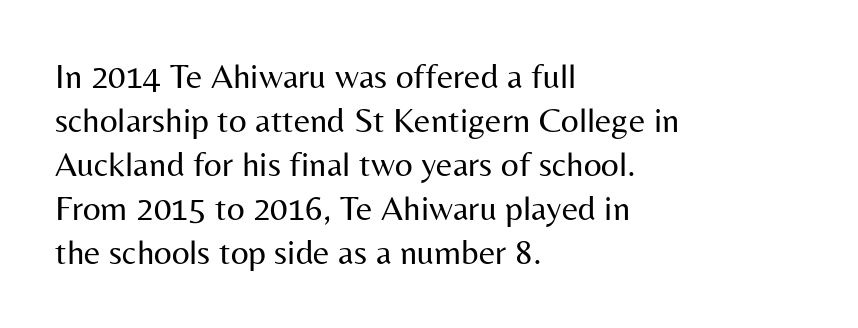
{"serif": "no", "italic": "no", "bold": "no", "weight": "regular", "width": "normal", "stroke_contrast": "medium", "x_height": "medium", "monospaced": "no", "underline": "no", "align": "left", "line_spacing": "normal", "line_spacing_ratio": 1.26, "letter_spacing": "normal", "letter_spacing_em": 0.0, "glyph_px": 35}
